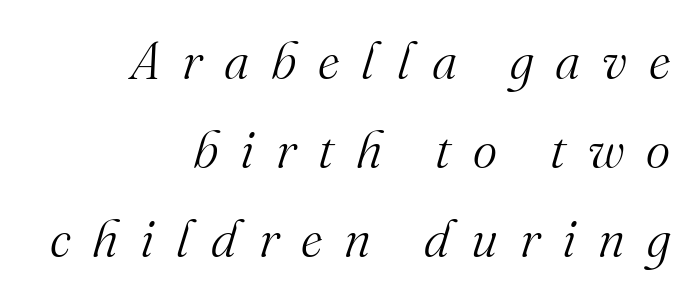
This sample uses an oblique cut, with every glyph tilted off the vertical. Observe the wide spacing: letters keep a clear distance from each other. Every row of glyphs terminates at an identical x-position on the right. The rendering shows small feet on the letterforms — a serif design.
